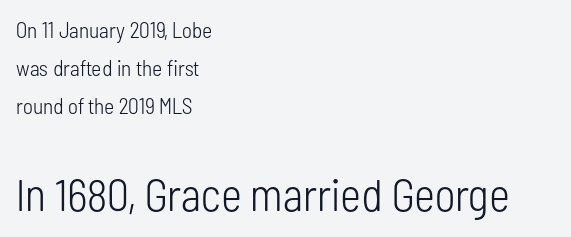
{"serif": "no", "italic": "no", "bold": "no", "weight": "light", "width": "condensed", "stroke_contrast": "low", "x_height": "medium", "monospaced": "no", "underline": "no", "align": "left", "line_spacing_ratio": 1.73, "letter_spacing": "normal", "letter_spacing_em": 0.0, "larger_block": "second", "size_ratio": 2.05, "glyph_px": 45}
